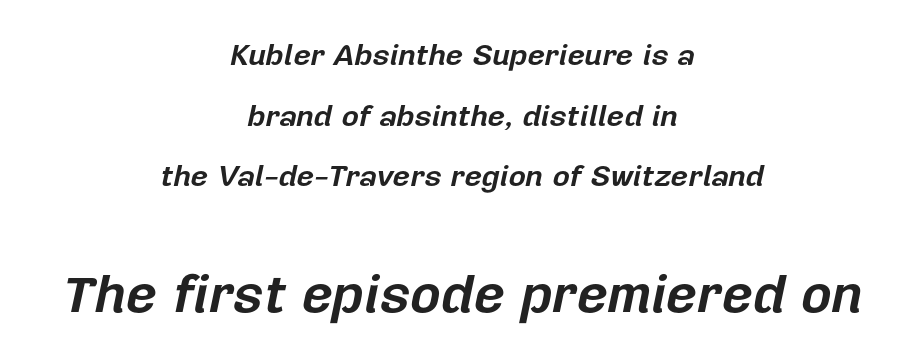
Heavy, bold letterforms. The letterforms sit shoulder to shoulder at normal distance. Successive baselines arrive slowly, with a big drop between each. The passage shown leans; its letterforms are oblique. The composition opens small and finishes big. The face used here is proportionally spaced, like ordinary book or web type.
